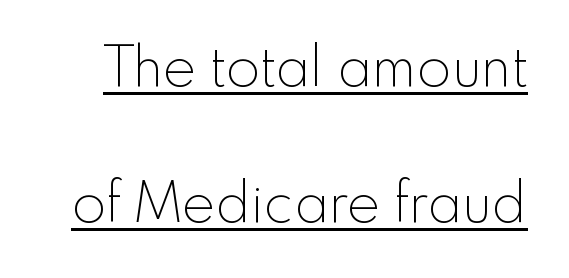
Is the letter spacing exaggerated? No — it looks like the ordinary default. Classification — sans serif. Airy leading. Weight: regular or lighter.
